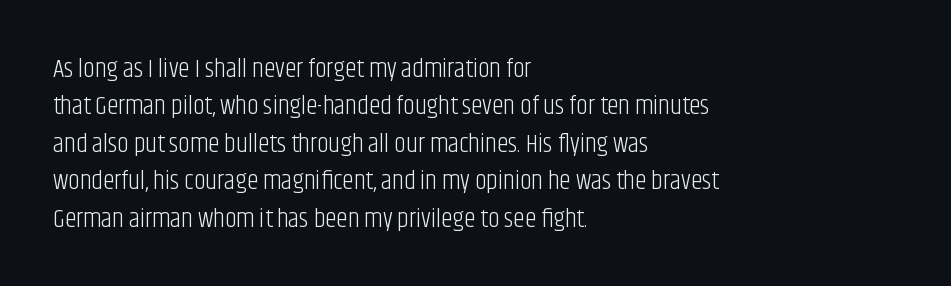
The image shows 26 px text type, upright; set left-aligned, normal line spacing (1.44x), normal letter spacing, not underlined.
